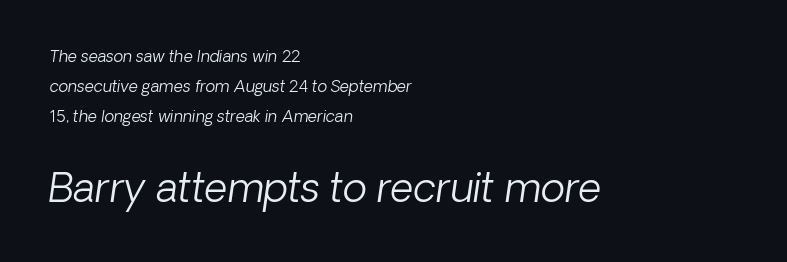
{"serif": "no", "bold": "no", "weight": "light", "width": "normal", "stroke_contrast": "low", "x_height": "medium", "monospaced": "no", "underline": "no", "align": "left", "line_spacing_ratio": 1.87, "letter_spacing": "normal", "letter_spacing_em": 0.0, "larger_block": "second", "size_ratio": 2.5, "glyph_px": 40}
